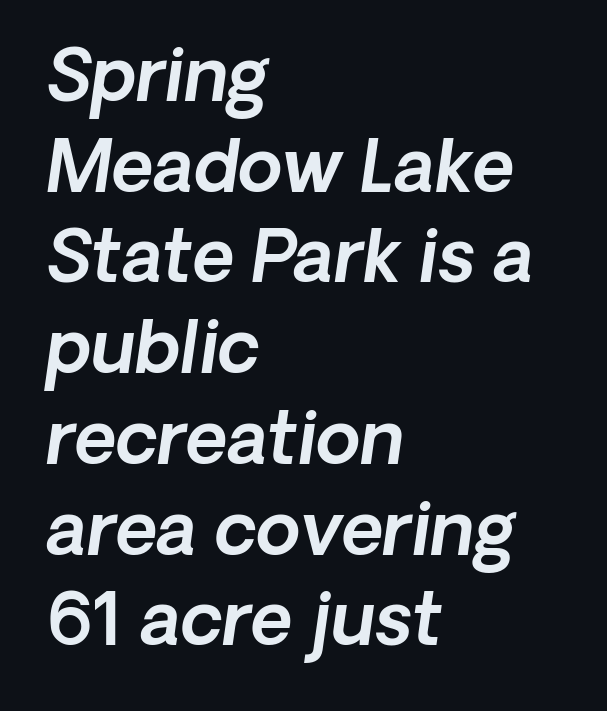
The image shows 72 px sans-serif type; set left-aligned, normal line spacing (1.26x), normal letter spacing, not underlined; a medium x-height.
